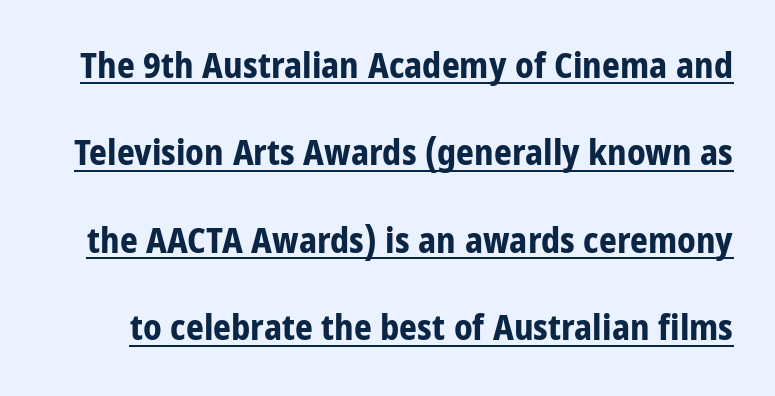
{"serif": "no", "italic": "no", "bold": "yes", "weight": "bold", "width": "condensed", "stroke_contrast": "low", "x_height": "large", "monospaced": "no", "underline": "yes", "line_spacing": "loose", "line_spacing_ratio": 2.5, "letter_spacing": "normal", "letter_spacing_em": 0.0, "glyph_px": 35}
